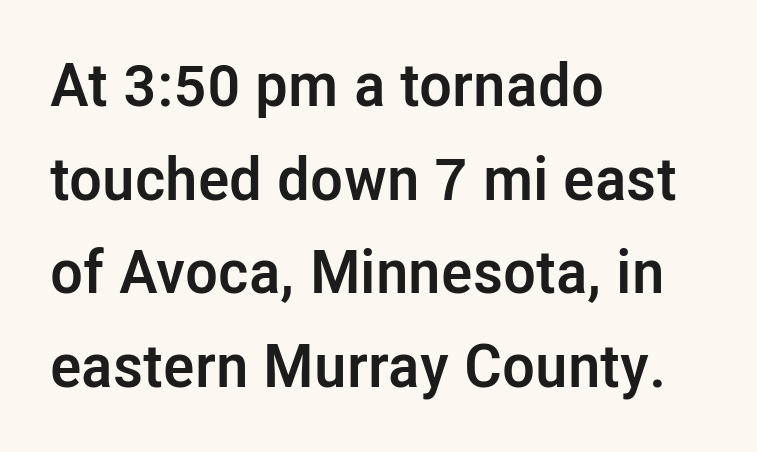
{"serif": "no", "italic": "no", "bold": "yes", "weight": "semibold", "width": "normal", "stroke_contrast": "low", "x_height": "medium", "monospaced": "no", "underline": "no", "align": "left", "line_spacing": "normal", "line_spacing_ratio": 1.56, "letter_spacing": "normal", "letter_spacing_em": 0.0, "glyph_px": 60}
